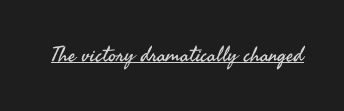
You can see a thin bar hugging the bottom of the glyphs. Nothing heavy about these letters — not bold at all. Look at the tracking — it's just the regular setting, nothing added.
